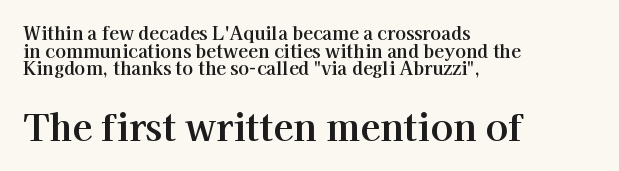
{"serif": "yes", "italic": "no", "width": "normal", "stroke_contrast": "high", "x_height": "medium", "monospaced": "no", "underline": "no", "align": "left", "line_spacing": "tight", "line_spacing_ratio": 0.98, "letter_spacing": "normal", "letter_spacing_em": 0.0, "larger_block": "second", "size_ratio": 2.06, "glyph_px": 37}
